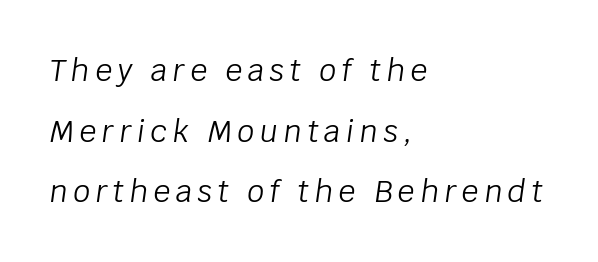
Q: Is the text bold? A: No.
Q: Is the text italic (slanted)? A: Yes, it leans right by about 8 degrees.
Q: Is the text underlined? A: No.
Q: How is the paragraph aligned? A: Left-aligned.
Q: Is the spacing between lines tight, normal or loose? A: Loose.
Q: Width (condensed, normal, or wide)? A: Normal.
Q: Stroke contrast? A: Low.
Q: x-height? A: Large.
Q: Monospaced? A: No.
